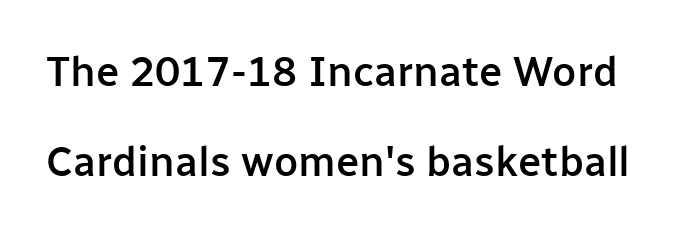
The image shows 42 px semibold sans-serif type, upright; set loose line spacing (2.14x), normal letter spacing, not underlined; low stroke contrast and a medium x-height.
